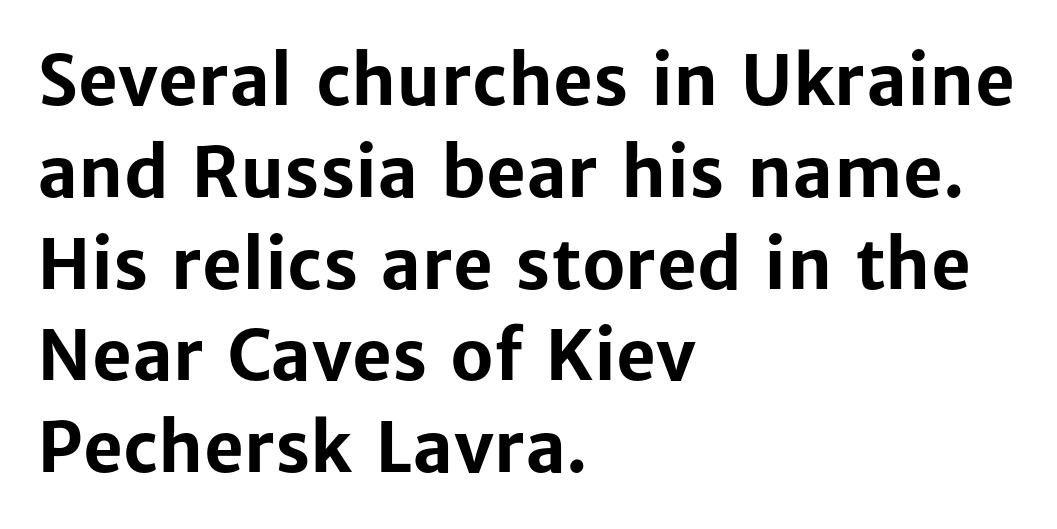
{"serif": "no", "italic": "no", "bold": "yes", "weight": "bold", "width": "normal", "stroke_contrast": "low", "x_height": "medium", "monospaced": "no", "underline": "no", "align": "left", "line_spacing": "normal", "line_spacing_ratio": 1.33, "letter_spacing": "normal", "letter_spacing_em": 0.0, "glyph_px": 69}
